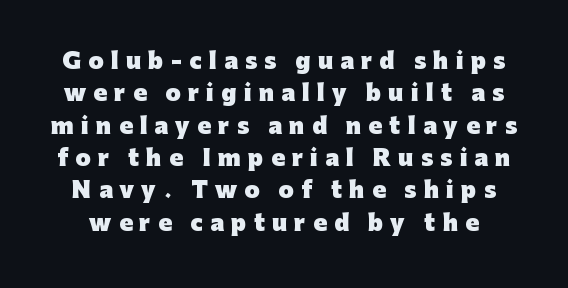
The image shows 22 px bold type, upright; set normal line spacing (1.47x), unusually wide letter spacing (+0.33 em), not underlined.
